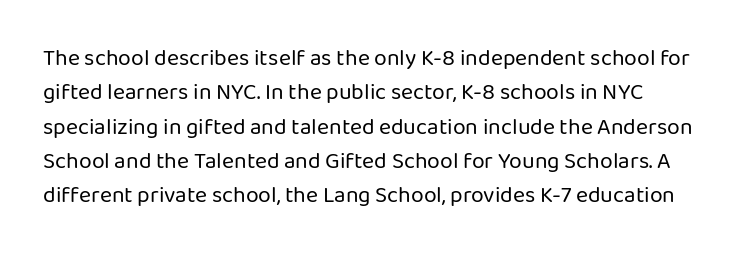
The lines sit at an ordinary, default distance from one another. Observe the ordinary spacing: letters are neighbours, not strangers. A bare baseline throughout the passage. Designer's note — italics off, roman on. Is this a heavy cut? Hardly; it is regular or lighter.
